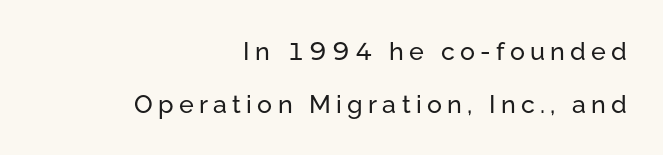
The image shows 25 px text type, upright; set right-aligned, loose line spacing (2.12x), unusually wide letter spacing (+0.21 em), not underlined.
